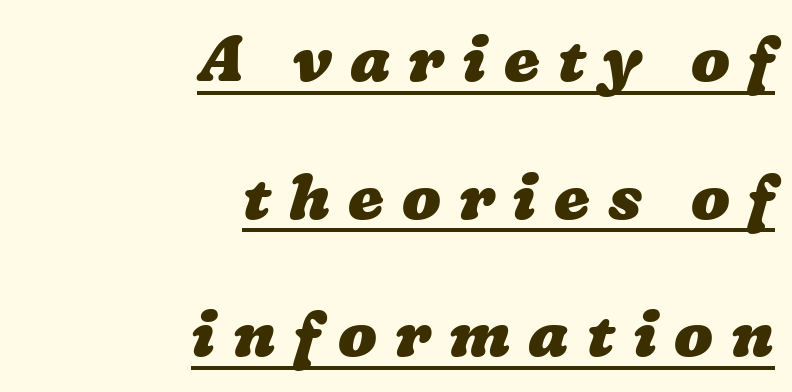
Look at the tracking — it's clearly loosened, letters drifting apart. On the weight axis this lands at bold, roughly 700. The paragraph shown leans on its right margin. Spacing verdict: proportional, widths tailored to each character. Each new line begins a long way beneath the previous one. This rendering features underlined lettering.
